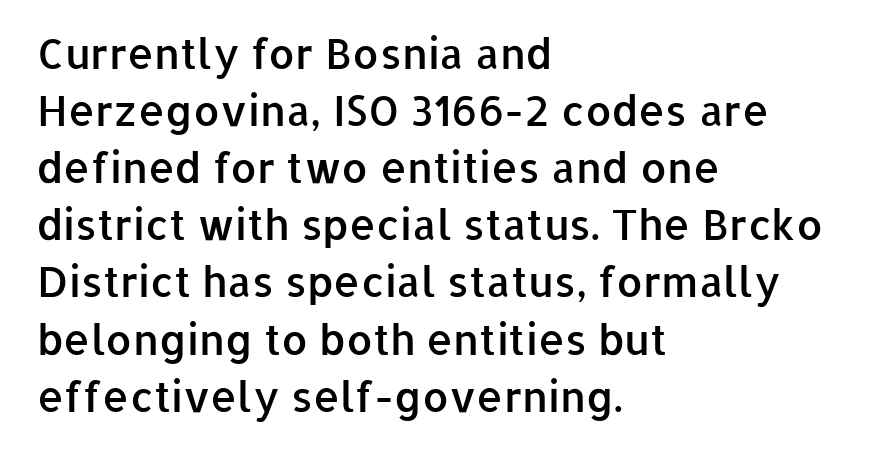
The image shows 42 px semibold sans-serif type, upright; set left-aligned, normal line spacing (1.36x), normal letter spacing, not underlined; low stroke contrast and a medium x-height.
